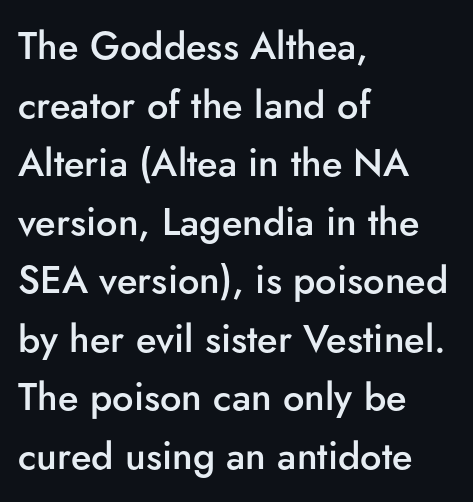
Q: Is the text bold? A: Semi-bold.
Q: Is the text italic (slanted)? A: No, it is upright.
Q: Is the typeface a serif or a sans-serif typeface? A: Sans-serif.
Q: Is the text underlined? A: No.
Q: How is the paragraph aligned? A: Left-aligned.
Q: Is the spacing between letters normal or unusually wide? A: Normal.
Q: Is the spacing between lines tight, normal or loose? A: Normal.
Q: Width (condensed, normal, or wide)? A: Normal.
Q: Stroke contrast? A: Low.
Q: x-height? A: Small.
Q: Monospaced? A: No.
